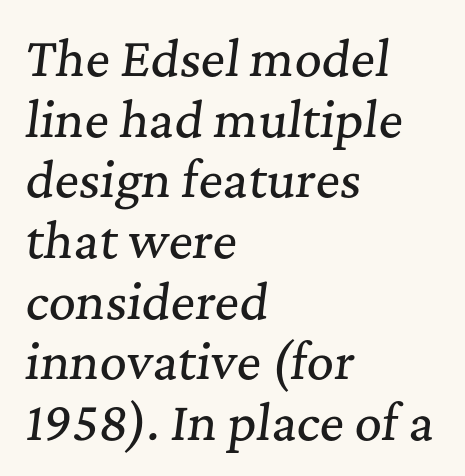
{"serif": "yes", "italic": "yes", "lean": "right", "slant_degrees": 7, "width": "normal", "stroke_contrast": "medium", "x_height": "medium", "monospaced": "no", "underline": "no", "align": "left", "line_spacing": "normal", "line_spacing_ratio": 1.29, "letter_spacing": "normal", "letter_spacing_em": 0.0, "glyph_px": 47}
